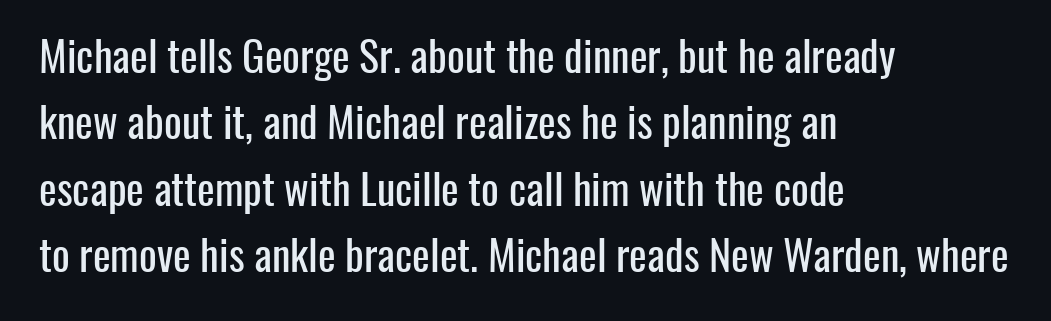
The image shows 42 px condensed sans-serif type, upright; set left-aligned, normal line spacing (1.58x), normal letter spacing, not underlined; low stroke contrast and a medium x-height.
